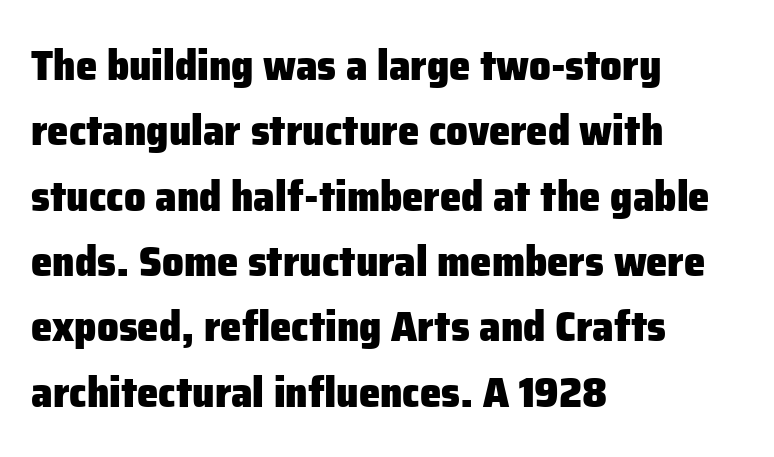
{"serif": "no", "italic": "no", "bold": "yes", "weight": "heavy", "width": "normal", "stroke_contrast": "low", "x_height": "medium", "monospaced": "no", "underline": "no", "align": "left", "line_spacing": "normal", "line_spacing_ratio": 1.52, "letter_spacing": "normal", "letter_spacing_em": 0.0, "glyph_px": 43}
